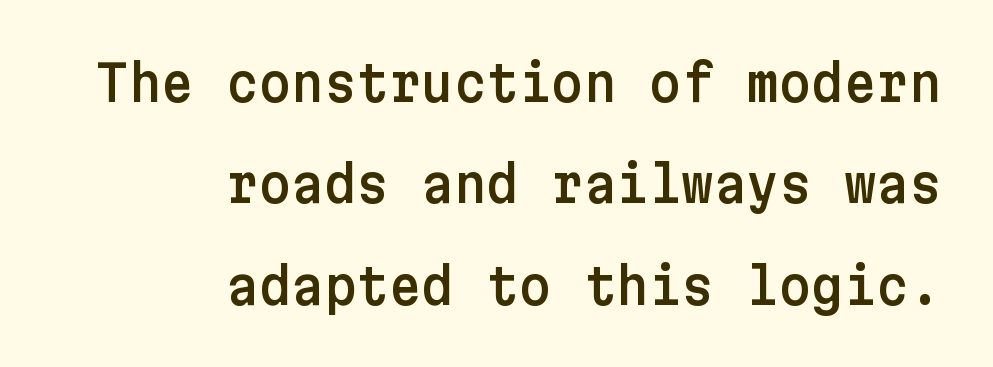
Lines of text with bare space underneath. Standard letterfit; no display-style spreading of the glyphs. The designer dialed line spacing up above the default. Italic: no, the glyphs are upright roman. To sum up the face: it is a sans, with no serifs.
